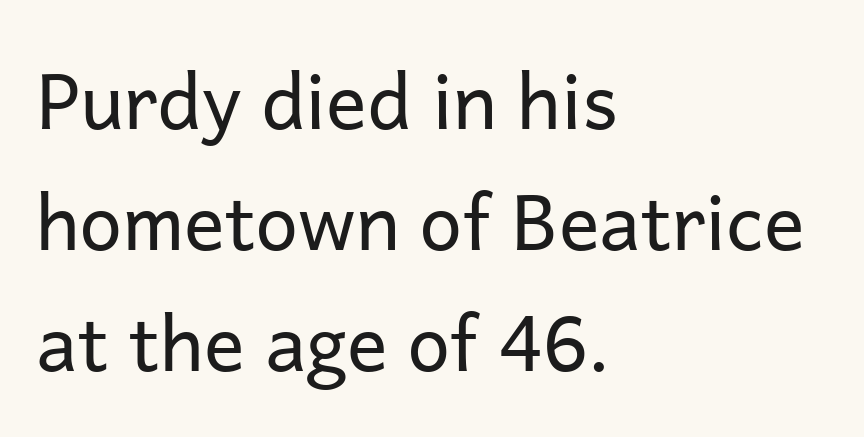
Q: Is the text bold? A: No.
Q: Is the text italic (slanted)? A: No, it is upright.
Q: Is the typeface a serif or a sans-serif typeface? A: Sans-serif.
Q: Is the text underlined? A: No.
Q: How is the paragraph aligned? A: Left-aligned.
Q: Is the spacing between letters normal or unusually wide? A: Normal.
Q: Is the spacing between lines tight, normal or loose? A: Normal.
Q: Width (condensed, normal, or wide)? A: Normal.
Q: Stroke contrast? A: Low.
Q: x-height? A: Medium.
Q: Monospaced? A: No.
